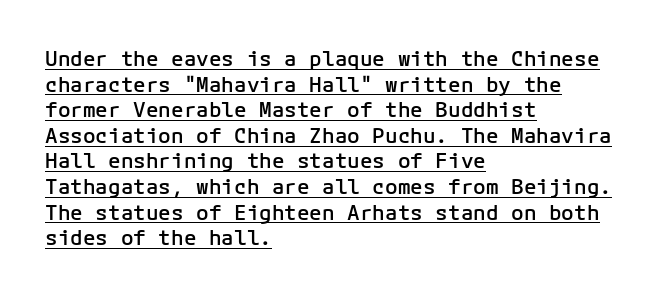
Q: Is the text bold? A: Semi-bold.
Q: Is the text italic (slanted)? A: No, it is upright.
Q: Is the text underlined? A: Yes.
Q: How is the paragraph aligned? A: Left-aligned.
Q: Is the spacing between letters normal or unusually wide? A: Normal.
